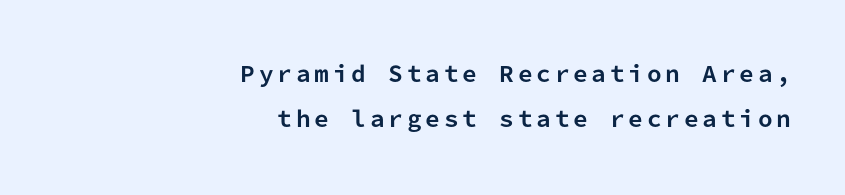
Airy leading. Each row of text sits above clean, open space. In CSS terms this would be text-align: right. Set as a true bold cut, around the 700 mark. This is roman type, the default non-slanted kind.
